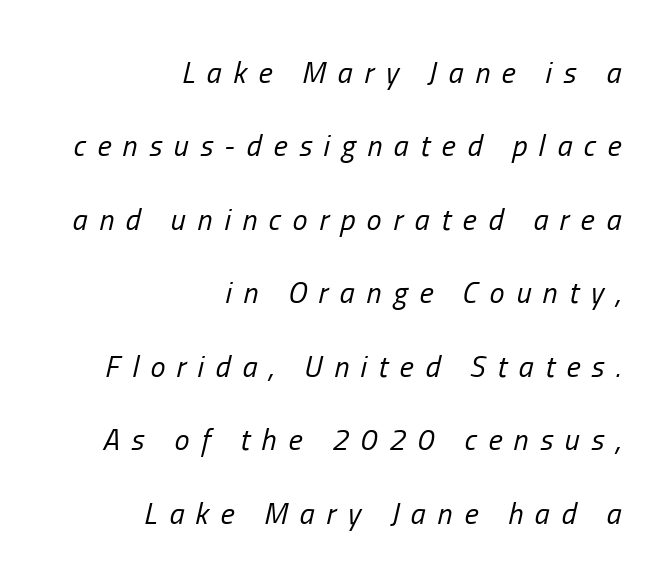
Q: Is the text bold? A: No.
Q: Is the text italic (slanted)? A: Yes, it leans right by about 13 degrees.
Q: Is the text underlined? A: No.
Q: How is the paragraph aligned? A: Right-aligned.
Q: Is the spacing between letters normal or unusually wide? A: Unusually wide.
Q: Is the spacing between lines tight, normal or loose? A: Loose.
Q: Width (condensed, normal, or wide)? A: Condensed.
Q: Stroke contrast? A: Low.
Q: x-height? A: Medium.
Q: Monospaced? A: No.
